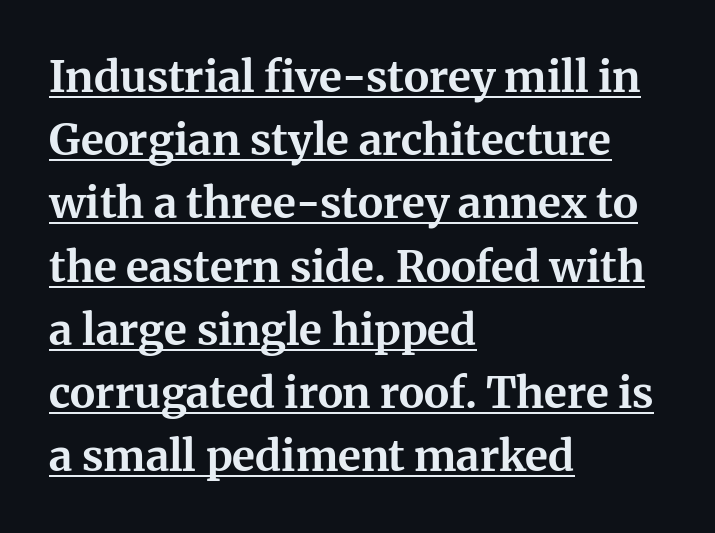
The image shows 43 px bold serif type, upright; set left-aligned, normal line spacing (1.47x), normal letter spacing, underlined; medium stroke contrast and a medium x-height.
